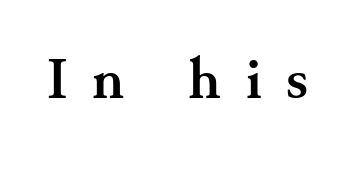
What kind of face is this? One with serifs. You'd pick this weight for a headline — it's a proper bold. The passage shown is not underscored anywhere. The tracking reads as deliberately expanded to a designer's eye.
